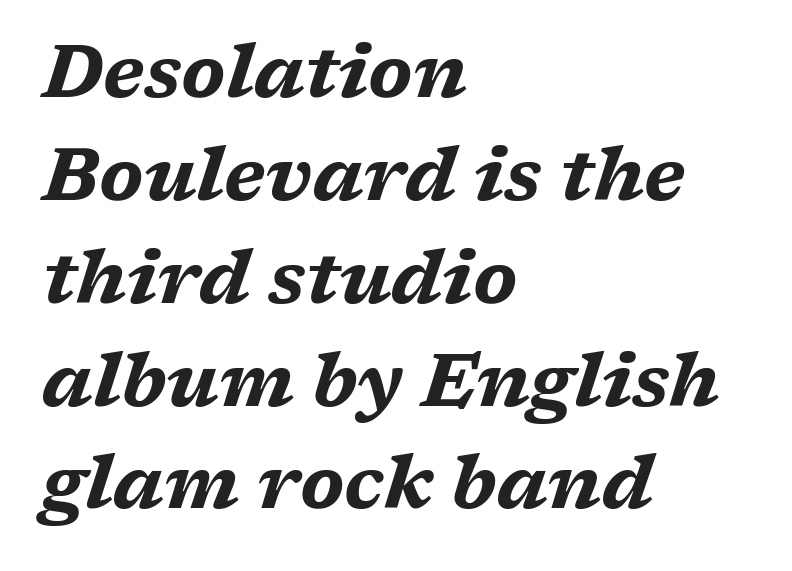
The image shows 74 px bold, wide type, italic (leaning right); set left-aligned, normal line spacing (1.39x), normal letter spacing, not underlined; medium stroke contrast and a medium x-height.
